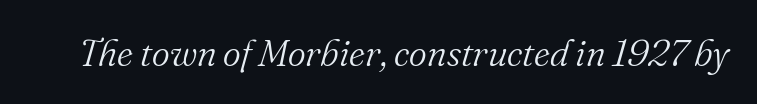
Q: Is the text bold? A: No.
Q: Is the text italic (slanted)? A: Yes, it leans right by about 16 degrees.
Q: Is the typeface a serif or a sans-serif typeface? A: Serif.
Q: Is the text underlined? A: No.
Q: Is the spacing between letters normal or unusually wide? A: Normal.
Q: Width (condensed, normal, or wide)? A: Normal.
Q: Stroke contrast? A: Medium.
Q: x-height? A: Small.
Q: Monospaced? A: No.
